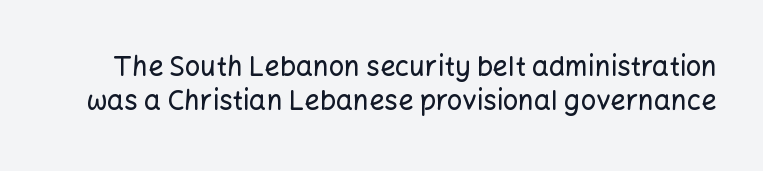
The image shows 27 px text type, upright; set normal line spacing (1.25x), normal letter spacing, not underlined.
